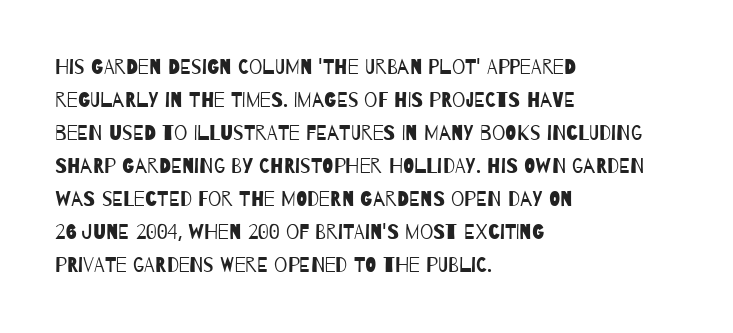
The image shows 21 px text type; set left-aligned, normal line spacing (1.57x), normal letter spacing, not underlined.
